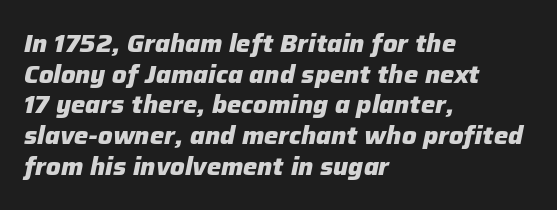
The image shows 24 px bold type, italic (leaning right); set left-aligned, normal line spacing (1.28x), normal letter spacing, not underlined.
